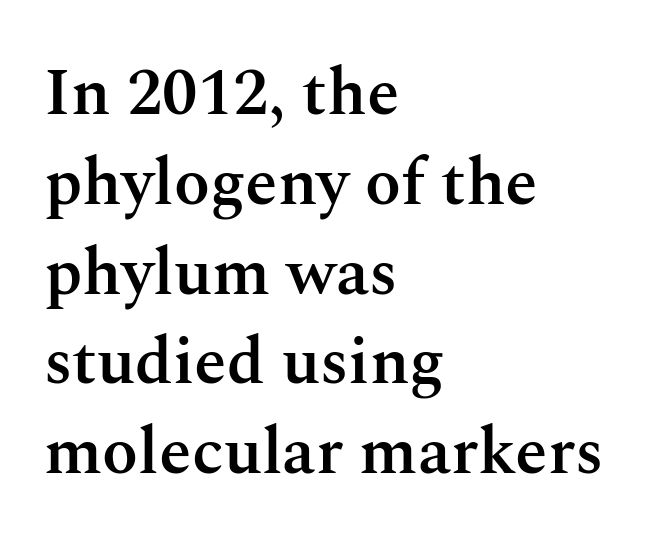
The image shows 66 px semibold serif type, upright; set left-aligned, normal line spacing (1.36x), normal letter spacing, not underlined; medium stroke contrast and a medium x-height.
